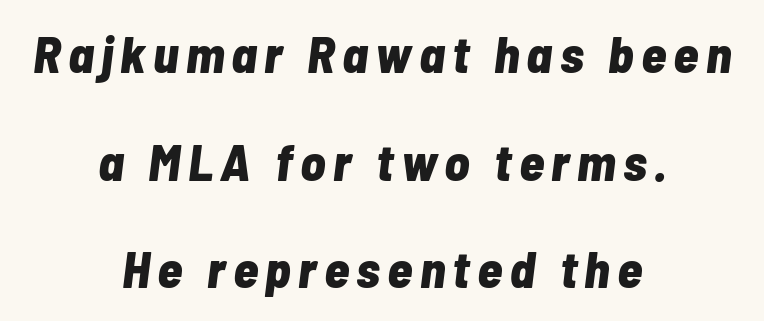
The image shows 52 px bold, condensed type, italic (leaning right); set centered, loose line spacing (2.07x), not underlined; low stroke contrast and a medium x-height.
